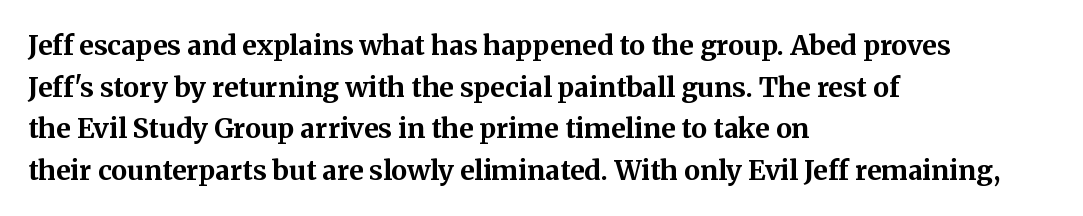
Q: Is the text bold? A: Yes.
Q: Is the text italic (slanted)? A: No, it is upright.
Q: Is the text underlined? A: No.
Q: How is the paragraph aligned? A: Left-aligned.
Q: Is the spacing between letters normal or unusually wide? A: Normal.
Q: Is the spacing between lines tight, normal or loose? A: Normal.
